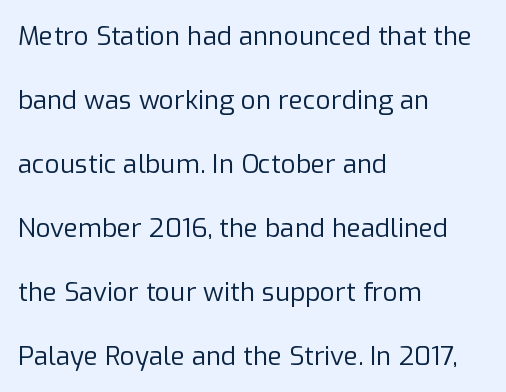
The lines are spread far apart with generous leading. The horizontal fit of the characters is conventional and even. Descender tails drop into unmarked territory. Which margin do the lines hug? The left one — the right edge is uneven. Ordinary non-slanted type is in use. Counters stay open thanks to moderate or lighter strokes.
